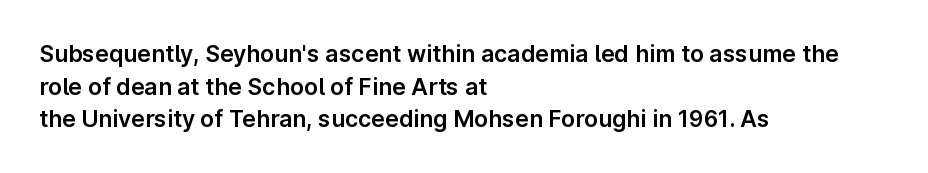
The image shows 23 px text type, upright; set left-aligned, normal line spacing (1.42x), normal letter spacing, not underlined.
